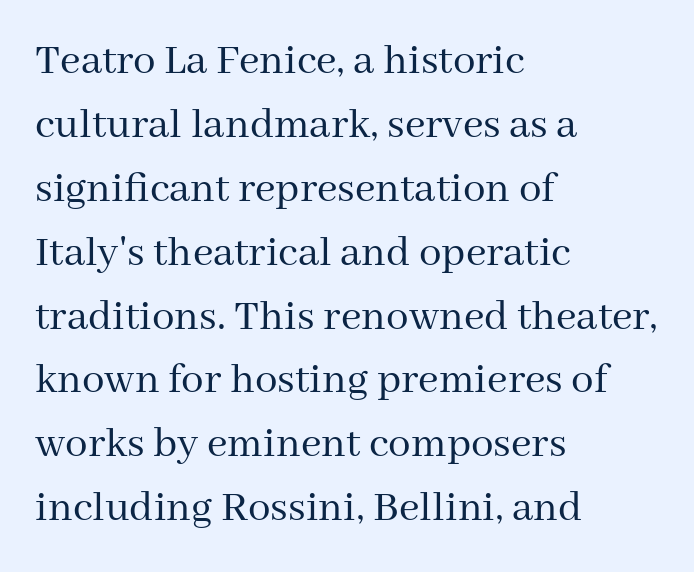
No chunkiness to these letters — they're not bold. The line-height multiplier appears to be the usual default. Each letter's strokes conclude with small projecting serifs. Is this a fixed-width face? No — the glyphs have proportional, varying widths. Layout note: lines flush left. Posture: vertical.
